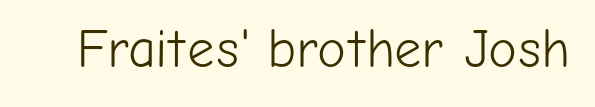
Q: Is the text bold? A: No.
Q: Is the text italic (slanted)? A: No, it is upright.
Q: Is the typeface a serif or a sans-serif typeface? A: Sans-serif.
Q: Is the text underlined? A: No.
Q: Is the spacing between letters normal or unusually wide? A: Normal.
Q: Width (condensed, normal, or wide)? A: Normal.
Q: Stroke contrast? A: Low.
Q: x-height? A: Medium.
Q: Monospaced? A: No.
